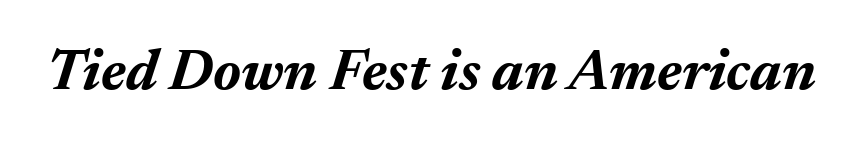
The image shows 58 px bold type, italic (leaning right); set normal letter spacing, not underlined; medium stroke contrast and a medium x-height.
